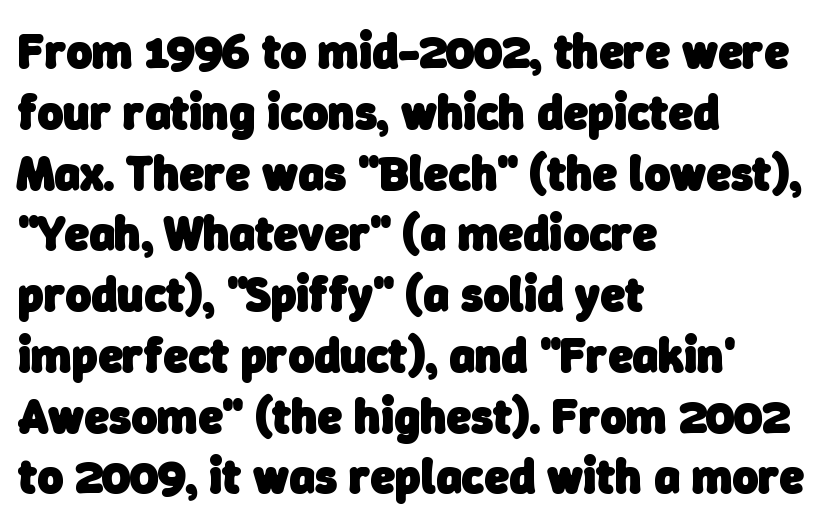
Q: Is the text bold? A: Yes.
Q: Is the typeface a serif or a sans-serif typeface? A: Sans-serif.
Q: Is the text underlined? A: No.
Q: How is the paragraph aligned? A: Left-aligned.
Q: Is the spacing between letters normal or unusually wide? A: Normal.
Q: Width (condensed, normal, or wide)? A: Normal.
Q: Stroke contrast? A: Low.
Q: x-height? A: Medium.
Q: Monospaced? A: No.
